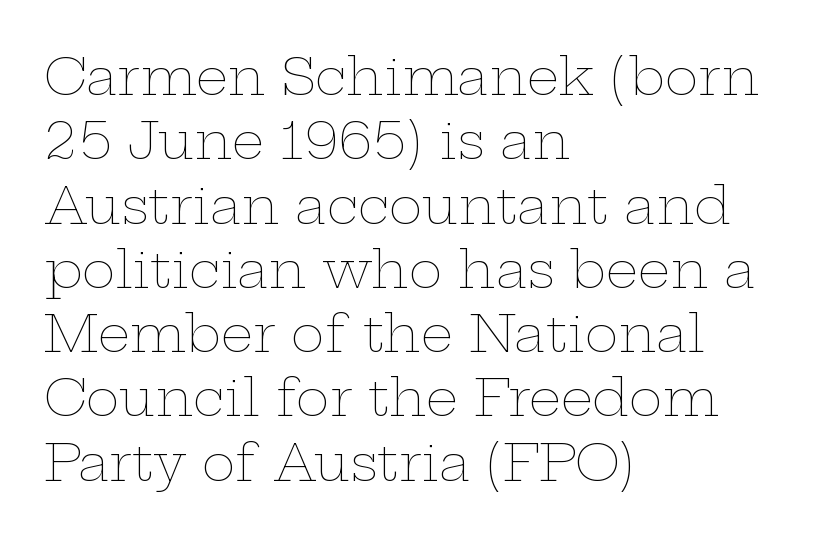
Q: Is the text bold? A: No.
Q: Is the text italic (slanted)? A: No, it is upright.
Q: Is the text underlined? A: No.
Q: How is the paragraph aligned? A: Left-aligned.
Q: Is the spacing between letters normal or unusually wide? A: Normal.
Q: Is the spacing between lines tight, normal or loose? A: Normal.
Q: Width (condensed, normal, or wide)? A: Wide.
Q: Stroke contrast? A: Low.
Q: x-height? A: Medium.
Q: Monospaced? A: No.
